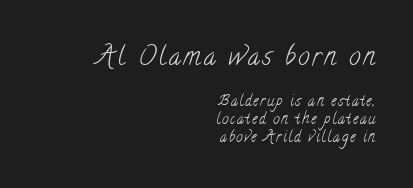
The upper block of text is set noticeably larger than the block beneath it. Bare-footed words on every line. Which margin do the lines hug? The right one — the left edge is uneven. The characters are drawn with everyday or finer stroke widths.
